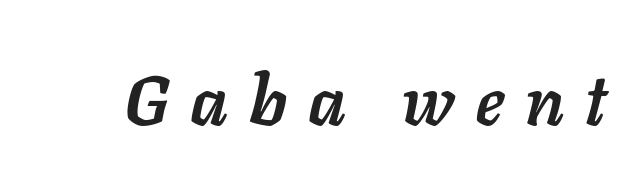
Letter spacing: wide. Heft: maximum for text — a bold. You could not count columns in this text — the font is proportionally spaced. Slanted lettering throughout.
